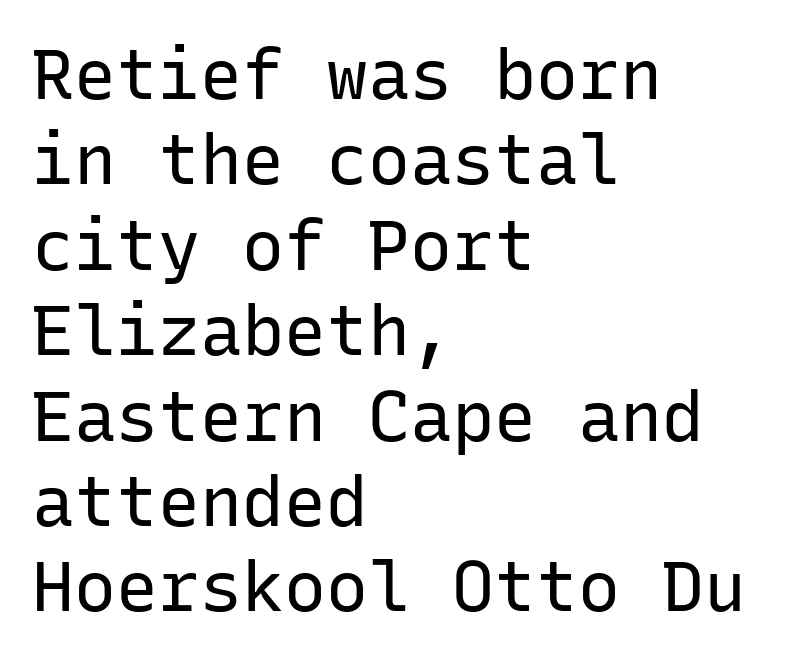
The letters look calm and open, with moderate or lighter stems. Every character here occupies the same horizontal width, giving the sample a typewriter-like rhythm. Notice how the stems are strictly vertical — no italics here. This is sans-serif lettering, the kind often seen on screens and signage. The passage is arranged the way most books set body copy — flush left. Rule under the text: the space is simply empty.
